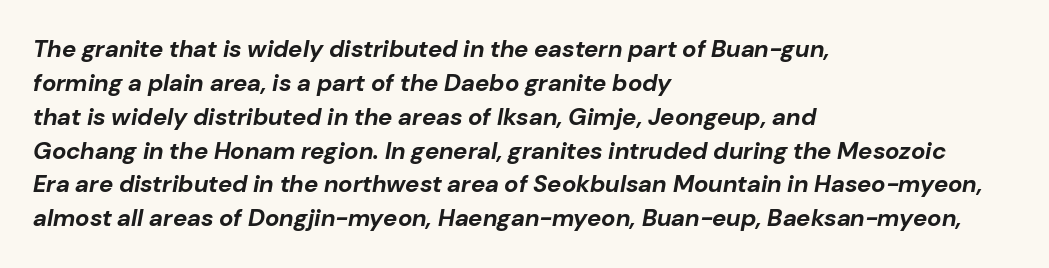
Plenty of ink on the page — the face is bold. Unmarked baselines from the first word to the last. Baseline-to-baseline distance is the conventional proportion of letter height. The passage shown leans; its letterforms are oblique. Letter spacing: default.
